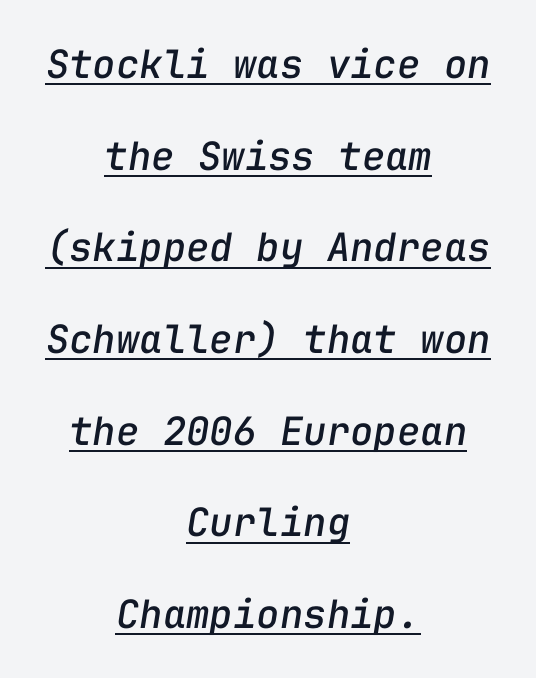
Tracking here is standard; glyphs follow each other at the usual distance. Each line of the rendering has a horizontal stroke beneath the glyphs. Whoever set this chose breathing room over compactness in the vertical rhythm. Fixed-width glyphs throughout — classic coding-font behaviour. The text block is weighted toward neither margin, spreading evenly from the middle.
